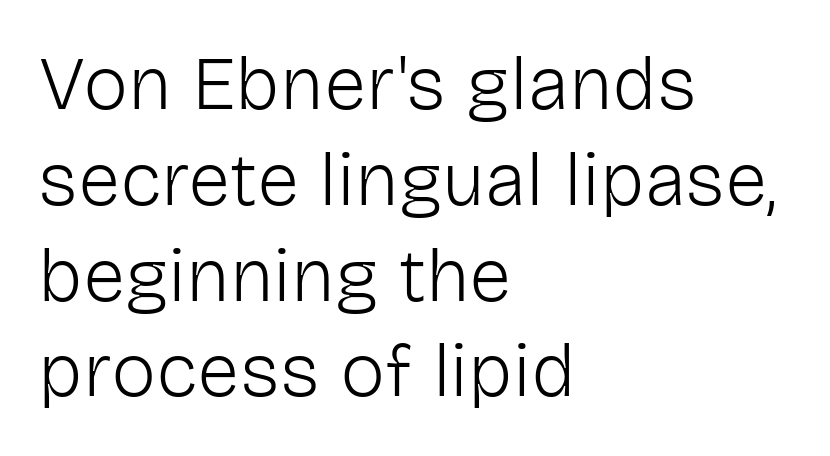
The image shows 76 px light sans-serif type, upright; set left-aligned, normal line spacing (1.26x), normal letter spacing, not underlined; low stroke contrast and a medium x-height.
